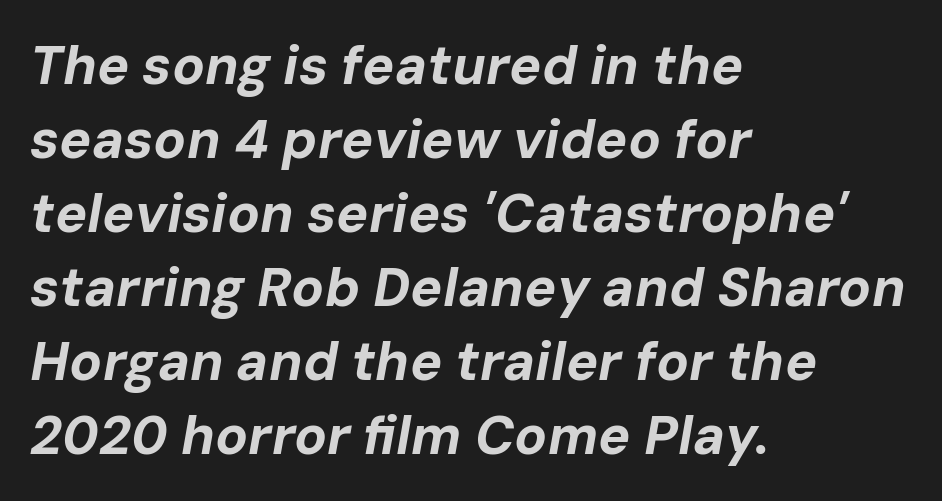
The image shows 54 px bold type, italic (leaning right); set left-aligned, normal line spacing (1.37x), normal letter spacing, not underlined; low stroke contrast and a medium x-height.
